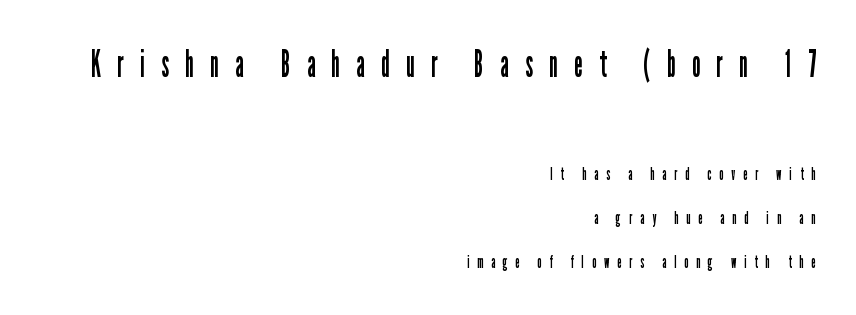
The image shows 37 px regular-weight, condensed sans-serif type, upright; set right-aligned, loose line spacing (2.46x), unusually wide letter spacing (+0.45 em), not underlined; the first (top) block is 2.06x larger; low stroke contrast and a medium x-height.
